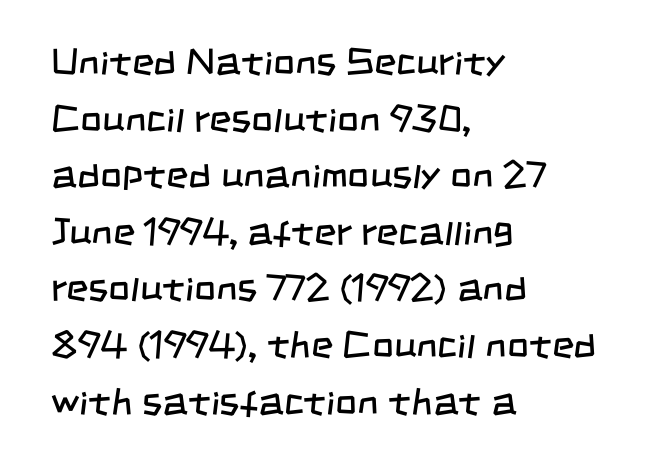
{"serif": "no", "bold": "no", "weight": "regular", "width": "condensed", "stroke_contrast": "low", "x_height": "large", "monospaced": "no", "underline": "no", "align": "left", "line_spacing": "normal", "line_spacing_ratio": 1.49, "letter_spacing": "normal", "letter_spacing_em": 0.0, "glyph_px": 38}
